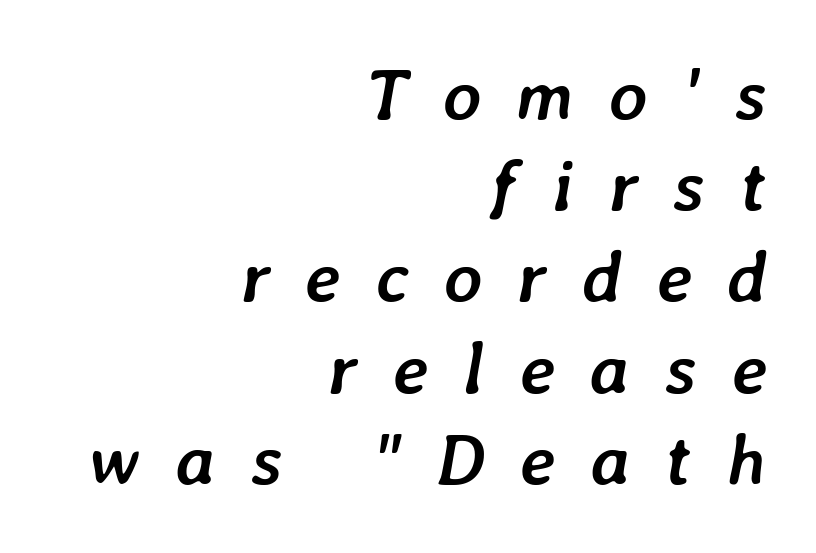
Is there much room between lines? A standard amount, neither cramped nor airy. The rendering uses natural spacing where letterforms have individual widths. Only glyphs here, with clear space below each row. The passage is arranged like a letterhead date or caption credit — flush right. Set as a true bold cut, around the 700 mark. Tracking here is generous; glyphs stand well apart from one another.
